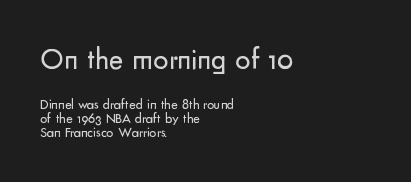
Compared with typical paragraphs, the rows here are closer together. The paragraph shown leans on its left margin. In terms of letterform style, serifs are entirely absent. Upright lettering throughout. Only glyphs here, with clear space below each row.
